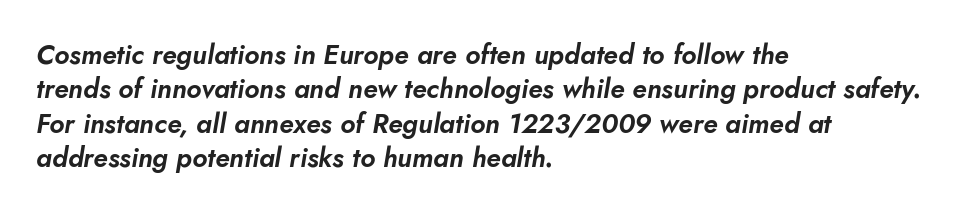
These lines are set flush left with a ragged right edge. The line-height multiplier appears to be the usual default. The tracking reads as untouched default to a designer's eye. A clean baseline with only descenders dipping below it.
